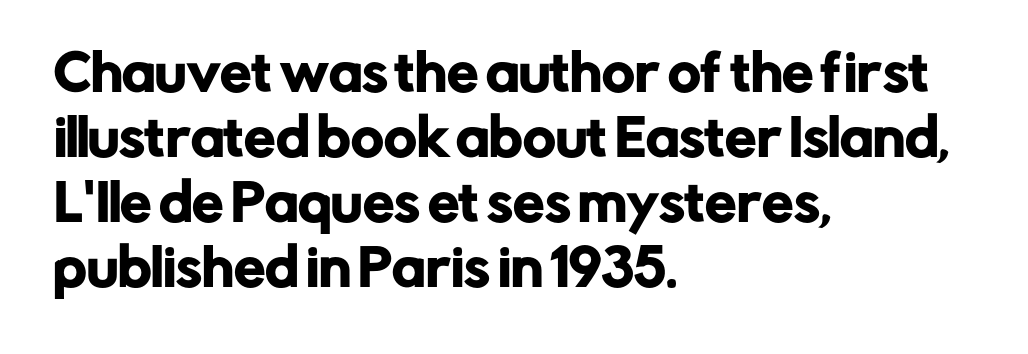
Think of a printed novel: that variable character pitch is what you see here. Designer's note — italics off, roman on. Underlining? Definitely not there. Does the leading feel generous? No, just average.
